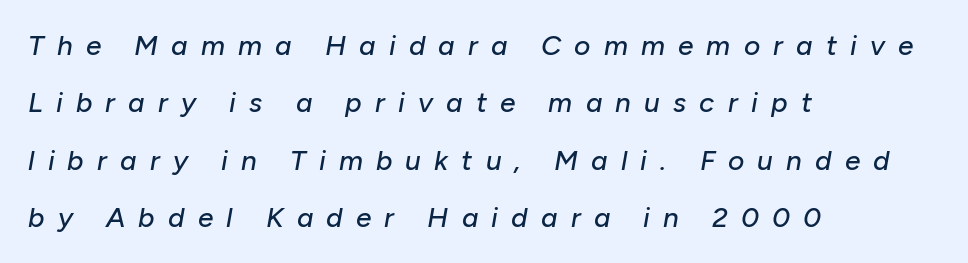
The whole block is typeset with a tilt. Beneath every word, the page is bare. The rendering anchors every line to the left-hand side. This sample trades compactness for vertical openness between lines. You could not count columns in this text — the font is proportionally spaced.
